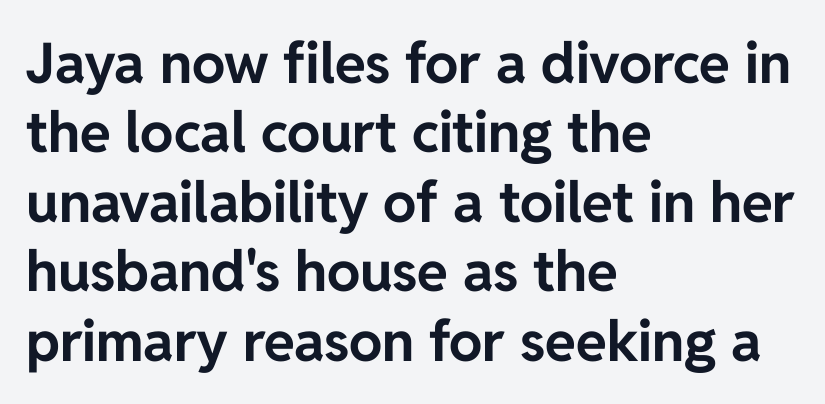
{"serif": "no", "italic": "no", "bold": "yes", "weight": "bold", "width": "normal", "stroke_contrast": "low", "x_height": "medium", "monospaced": "no", "underline": "no", "align": "left", "line_spacing_ratio": 1.24, "letter_spacing": "normal", "letter_spacing_em": 0.0, "glyph_px": 56}
